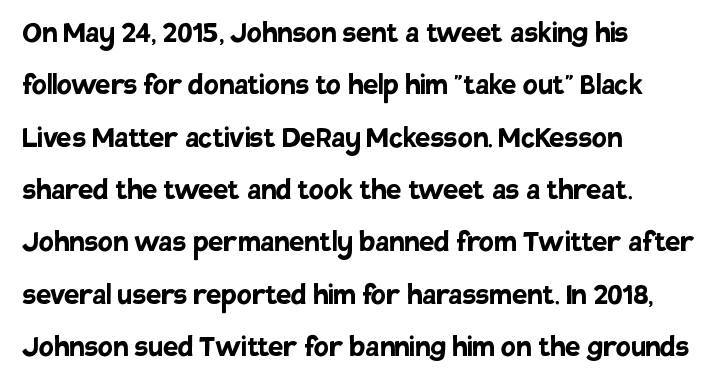
The image shows 34 px semibold sans-serif type, upright; set left-aligned, normal line spacing (1.54x), normal letter spacing, not underlined; low stroke contrast and a large x-height.
